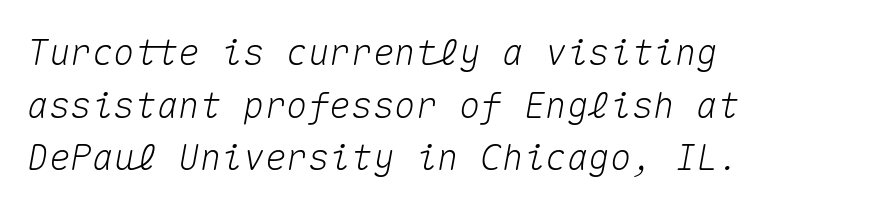
Fixed-width glyphs throughout — classic coding-font behaviour. The gaps between neighbouring characters are ordinary and unremarkable. Leading matches the norm, producing a regular column. Each line starts at the same left margin while the right side varies. Compared with ordinary roman type, these characters are visibly tilted. The passage shown is not underscored anywhere.
